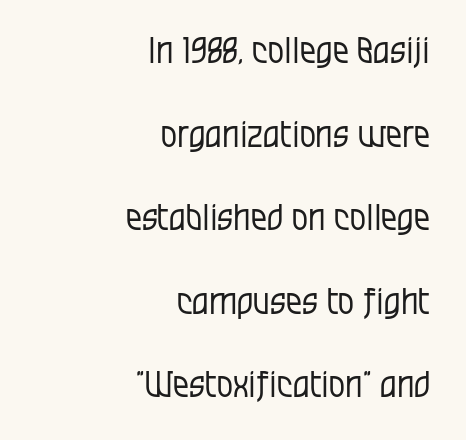
{"serif": "no", "italic": "no", "bold": "no", "weight": "regular", "width": "condensed", "stroke_contrast": "low", "x_height": "large", "monospaced": "no", "underline": "no", "align": "right", "line_spacing": "loose", "line_spacing_ratio": 2.32, "letter_spacing": "normal", "letter_spacing_em": 0.0, "glyph_px": 36}
